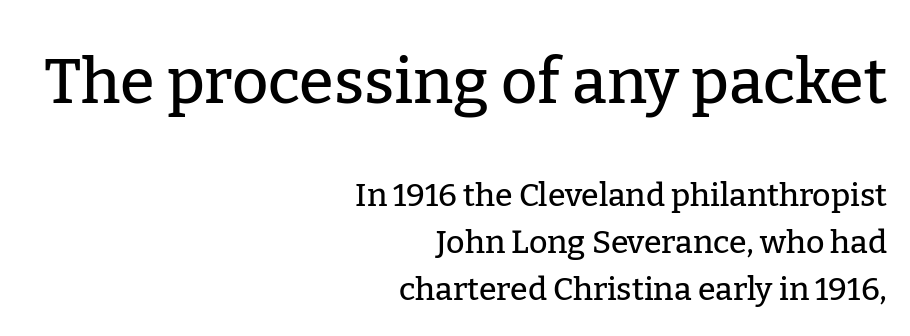
Line ends are locked; line starts wander. The type family on display is of the serif kind. Between these two stacked blocks, the higher one wins on size. Designer's note — italics off, roman on. Any mark beneath the type? The region is blank. The type is set solid horizontally, with unmodified tracking.
